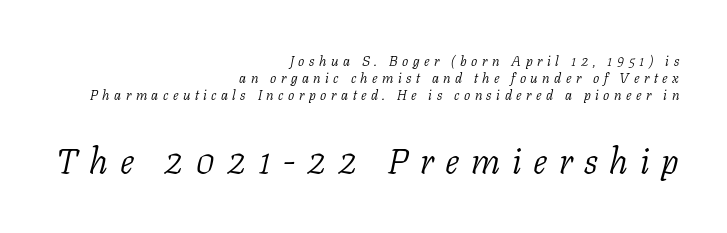
The image shows 36 px light serif type, italic (leaning right); set right-aligned, line spacing 1.21x, unusually wide letter spacing (+0.32 em), not underlined; the second (bottom) block is 2.57x larger; low stroke contrast and a medium x-height.
